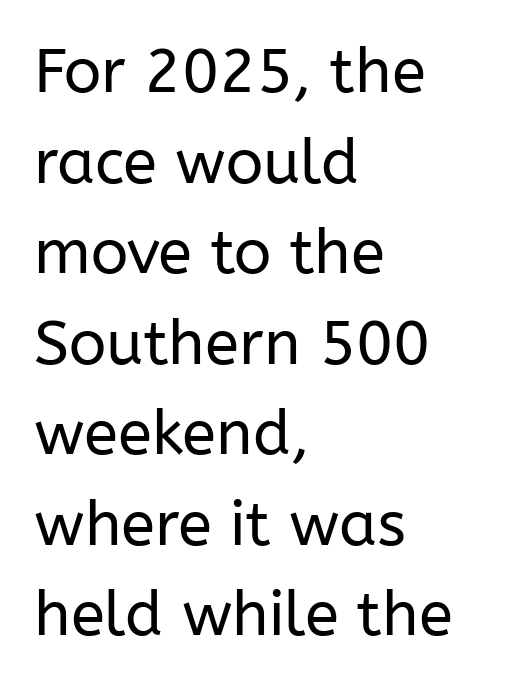
Q: Is the text bold? A: No.
Q: Is the text italic (slanted)? A: No, it is upright.
Q: Is the typeface a serif or a sans-serif typeface? A: Sans-serif.
Q: Is the text underlined? A: No.
Q: How is the paragraph aligned? A: Left-aligned.
Q: Is the spacing between letters normal or unusually wide? A: Normal.
Q: Is the spacing between lines tight, normal or loose? A: Normal.
Q: Width (condensed, normal, or wide)? A: Normal.
Q: Stroke contrast? A: Low.
Q: x-height? A: Medium.
Q: Monospaced? A: No.
